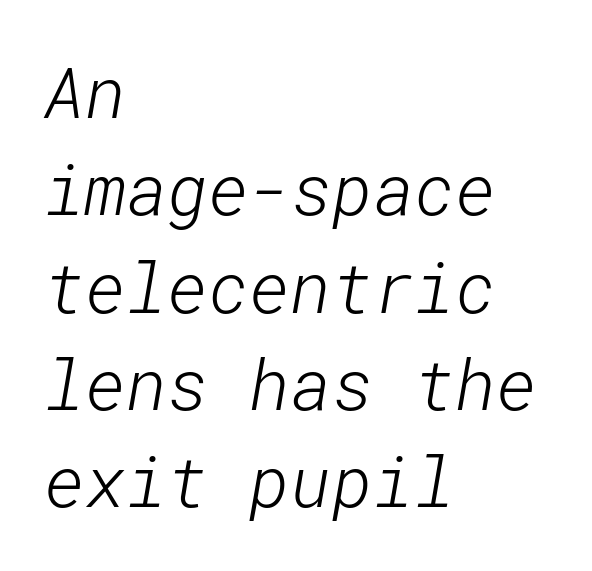
The image shows 70 px light sans-serif type; set left-aligned, normal line spacing (1.39x), normal letter spacing, not underlined; low stroke contrast and a medium x-height.
